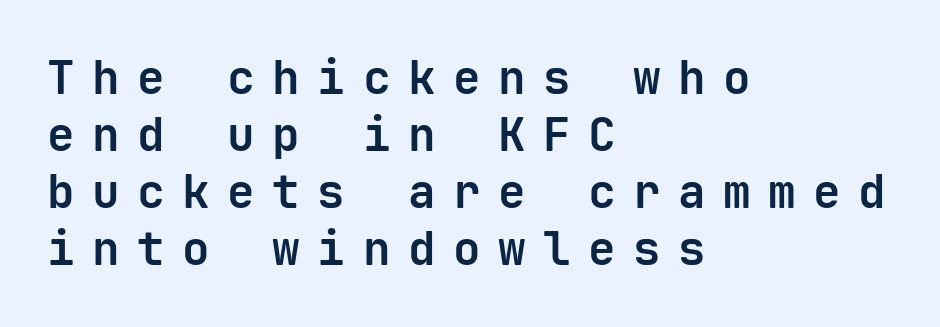
Q: Is the text bold? A: Yes.
Q: Is the text italic (slanted)? A: No, it is upright.
Q: Is the typeface a serif or a sans-serif typeface? A: Sans-serif.
Q: Is the text underlined? A: No.
Q: How is the paragraph aligned? A: Left-aligned.
Q: Is the spacing between letters normal or unusually wide? A: Unusually wide.
Q: Width (condensed, normal, or wide)? A: Normal.
Q: Stroke contrast? A: Low.
Q: x-height? A: Medium.
Q: Monospaced? A: Yes.
